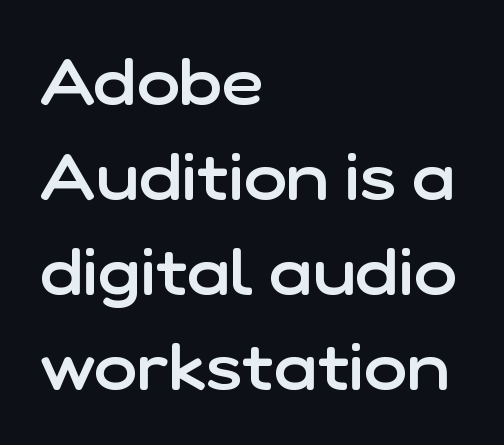
Decoration check: the copy has no underline. Students, note that the glyphs here touch the page at normal intervals. The compositor pushed each line to the left boundary. The font family rendered here belongs to the sans-serif group.
